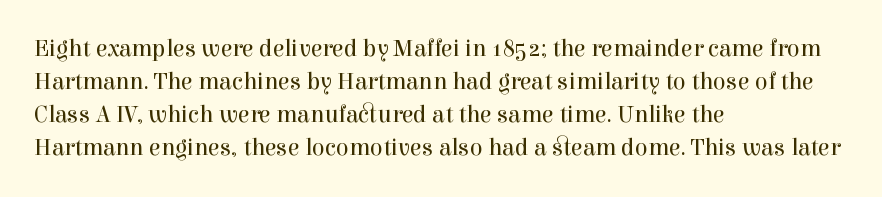
Horizontally, the lines are justified to the leading edge only. A roman cut, with each character standing at attention. The lines sit at an ordinary, default distance from one another. The font sits on the lighter half of the weight spectrum, regular included. Just letters on the line, the space beneath them empty. Standard letterfit; no display-style spreading of the glyphs.
